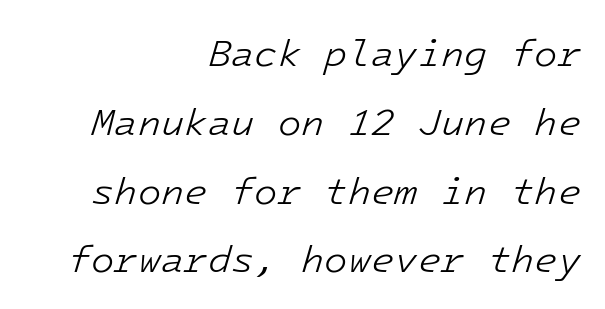
Heft: none added — not bold. The typesetter chose a ragged-left arrangement here. Tall strokes in this sample are angled rather than plumb. Has an underline been added? It has not. Students, note that the glyphs here touch the page at normal intervals.
